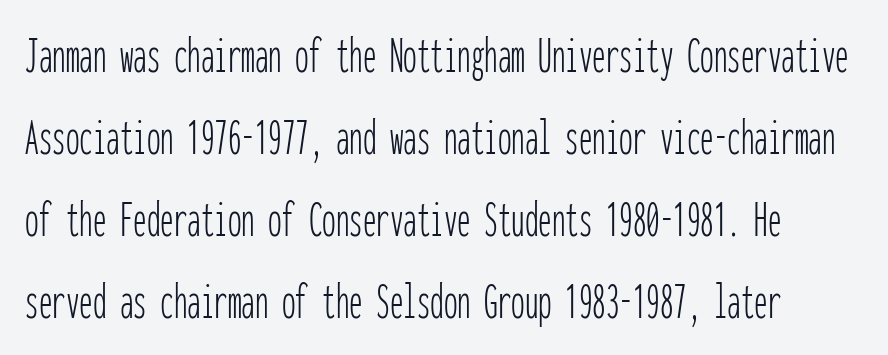
{"serif": "no", "italic": "no", "bold": "no", "weight": "thin", "width": "condensed", "stroke_contrast": "low", "x_height": "medium", "monospaced": "yes", "underline": "no", "line_spacing": "normal", "line_spacing_ratio": 1.52, "letter_spacing": "normal", "letter_spacing_em": 0.0, "glyph_px": 54}
